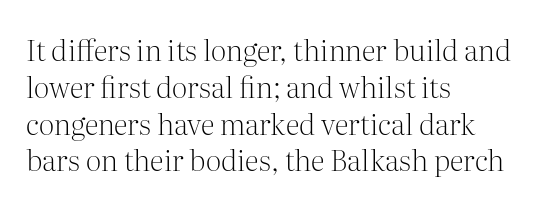
The image shows 29 px light serif type, upright; set left-aligned, normal line spacing (1.27x), normal letter spacing, not underlined; medium stroke contrast and a medium x-height.
